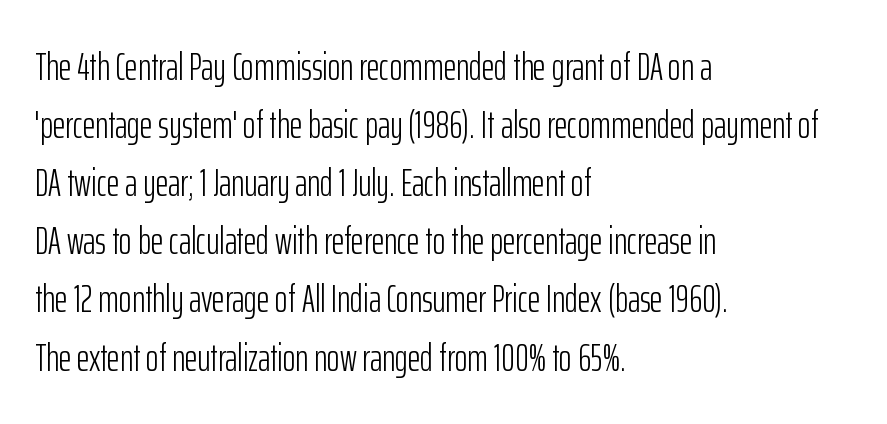
The designer left line spacing at the default. Tall strokes in this sample are plumb rather than angled. Descenders hang freely into open space. The rag falls on the right side of this text block. Here the glyphs are tracked normally, forming tight word shapes.
